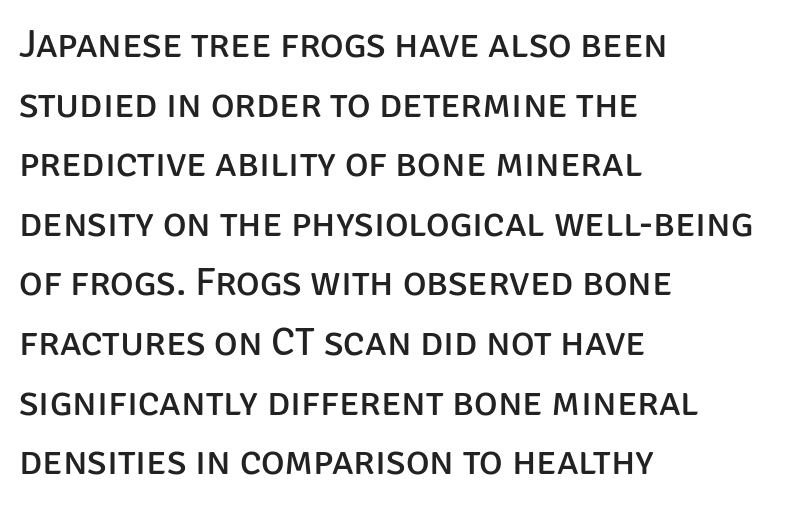
{"serif": "no", "italic": "no", "bold": "no", "weight": "regular", "width": "normal", "stroke_contrast": "low", "x_height": "large", "monospaced": "no", "underline": "no", "align": "left", "line_spacing": "normal", "line_spacing_ratio": 1.49, "letter_spacing": "normal", "letter_spacing_em": 0.0, "glyph_px": 40}
